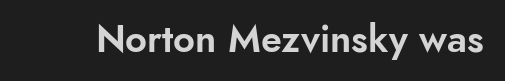
The image shows 38 px sans-serif type, upright; set normal letter spacing, not underlined; low stroke contrast and a small x-height.
